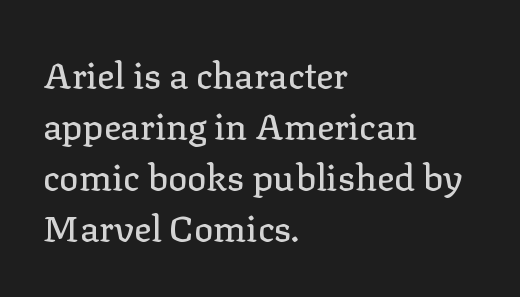
Q: Is the text italic (slanted)? A: No, it is upright.
Q: Is the typeface a serif or a sans-serif typeface? A: Serif.
Q: Is the text underlined? A: No.
Q: How is the paragraph aligned? A: Left-aligned.
Q: Is the spacing between letters normal or unusually wide? A: Normal.
Q: Is the spacing between lines tight, normal or loose? A: Normal.
Q: Width (condensed, normal, or wide)? A: Normal.
Q: Stroke contrast? A: Low.
Q: x-height? A: Medium.
Q: Monospaced? A: No.
